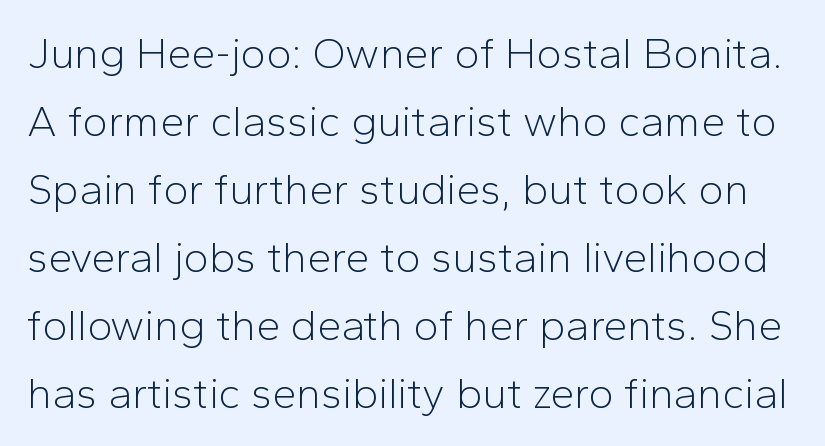
Is the letter spacing exaggerated? No — it looks like the ordinary default. Unlike italic type, these characters show no tilt at all. Nothing sits at the stroke ends, so this counts as sans-serif. Character widths vary here, with narrow letters taking less room than wide ones. The letterforms sit at book weight or below. The vertical gap from one line to the next is medium.
